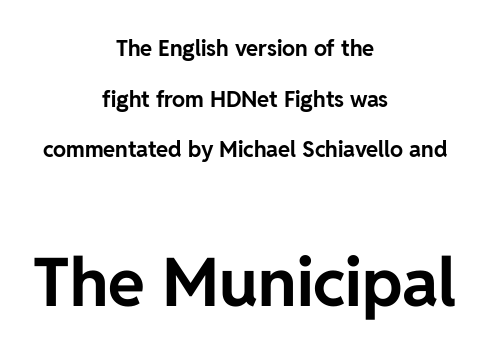
The glyphs have the mass of a bold cut. This sample uses plain, unmodified letter spacing. Note the varied advance widths — an 'i' is clearly narrower than an 'm'. Do the letters lean? They stand straight. This rendering employs a face without finishing strokes, i.e., a sans-serif. Typeset on center — no edge is straight.
